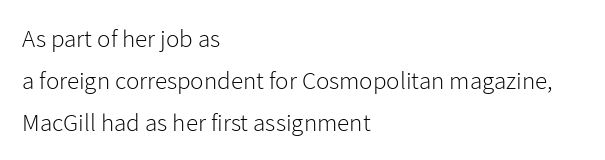
The image shows 25 px text type, upright; set left-aligned, normal line spacing (1.68x), normal letter spacing, not underlined.
